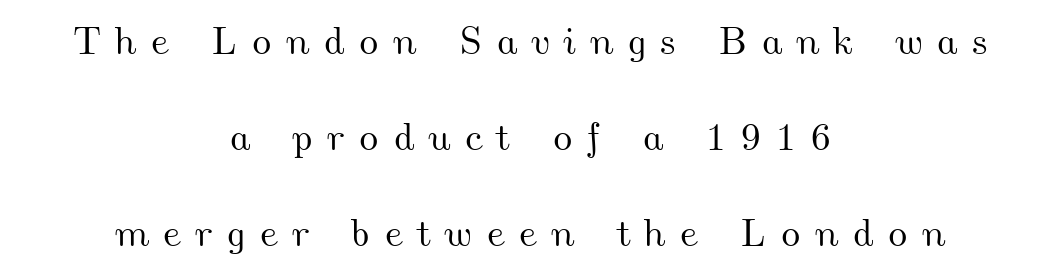
The text block is weighted toward neither margin, spreading evenly from the middle. Check under the words: just untouched page. The passage shown is typed in a proportional face where columns would drift. Between one letter and the next there's a generous, obvious gap. What's the leading like? Stretched, with rows far apart.
